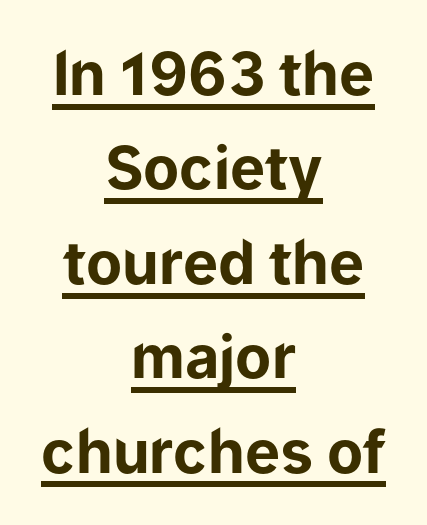
{"serif": "no", "italic": "no", "bold": "yes", "weight": "bold", "width": "normal", "stroke_contrast": "low", "x_height": "medium", "monospaced": "no", "underline": "yes", "align": "center", "line_spacing": "normal", "line_spacing_ratio": 1.6, "letter_spacing": "normal", "letter_spacing_em": 0.0, "glyph_px": 59}
